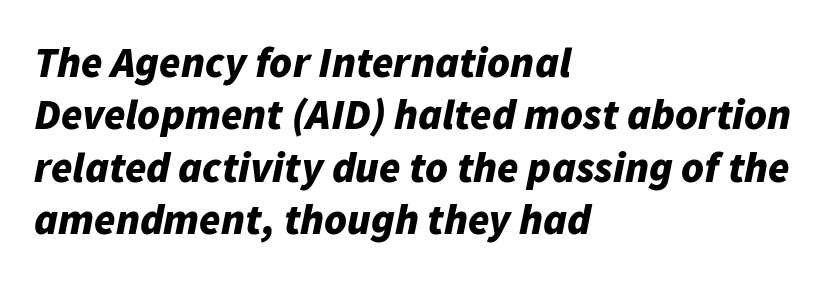
The image shows 43 px bold type, italic (leaning right); set left-aligned, line spacing 1.22x, normal letter spacing, not underlined; low stroke contrast and a medium x-height.
